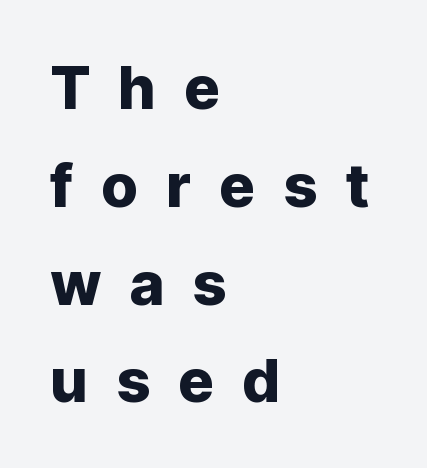
{"serif": "no", "italic": "no", "width": "normal", "stroke_contrast": "low", "x_height": "medium", "monospaced": "no", "underline": "no", "align": "left", "line_spacing": "normal", "line_spacing_ratio": 1.63, "letter_spacing": "wide", "letter_spacing_em": 0.46, "glyph_px": 60}
